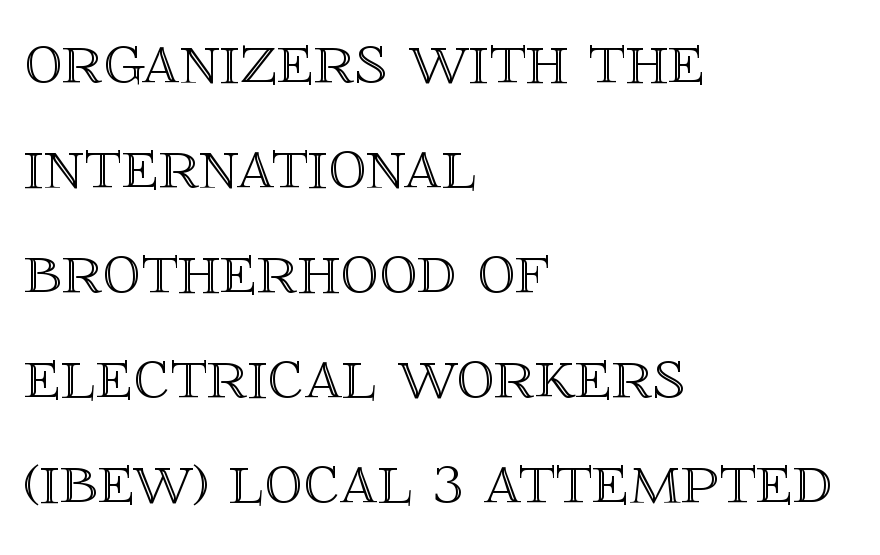
{"italic": "no", "width": "normal", "x_height": "large", "monospaced": "no", "underline": "no", "align": "left", "line_spacing": "normal", "line_spacing_ratio": 1.38, "letter_spacing": "normal", "letter_spacing_em": 0.0, "glyph_px": 76}
